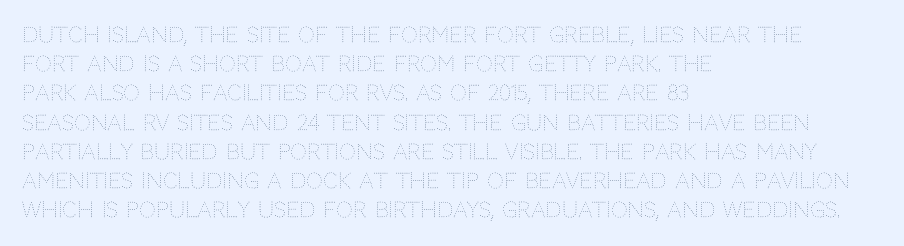
{"italic": "no", "bold": "no", "underline": "no", "align": "left", "line_spacing": "normal", "line_spacing_ratio": 1.39, "letter_spacing": "normal", "letter_spacing_em": 0.0, "glyph_px": 21}
